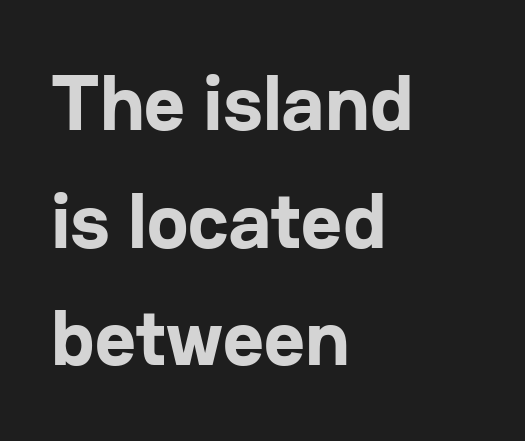
Q: Is the text bold? A: Yes.
Q: Is the text italic (slanted)? A: No, it is upright.
Q: Is the typeface a serif or a sans-serif typeface? A: Sans-serif.
Q: Is the text underlined? A: No.
Q: How is the paragraph aligned? A: Left-aligned.
Q: Is the spacing between letters normal or unusually wide? A: Normal.
Q: Is the spacing between lines tight, normal or loose? A: Normal.
Q: Width (condensed, normal, or wide)? A: Normal.
Q: Stroke contrast? A: Low.
Q: x-height? A: Medium.
Q: Monospaced? A: No.
